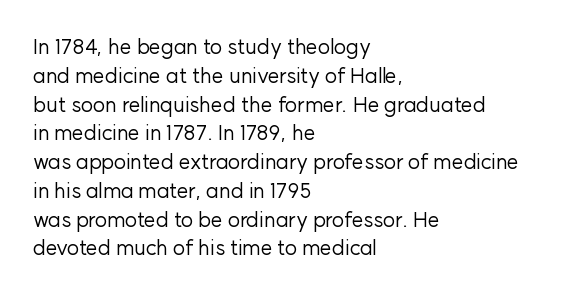
{"italic": "no", "bold": "no", "underline": "no", "align": "left", "line_spacing": "normal", "line_spacing_ratio": 1.37, "letter_spacing": "normal", "letter_spacing_em": 0.0, "glyph_px": 21}
